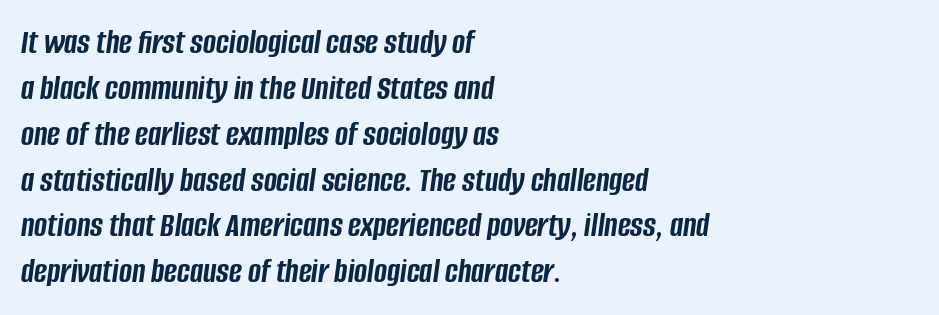
{"italic": "yes", "lean": "right", "slant_degrees": 8, "bold": "yes", "weight": "semibold", "width": "condensed", "stroke_contrast": "low", "x_height": "large", "monospaced": "no", "underline": "no", "align": "left", "line_spacing": "normal", "line_spacing_ratio": 1.31, "letter_spacing": "normal", "letter_spacing_em": 0.0, "glyph_px": 35}
